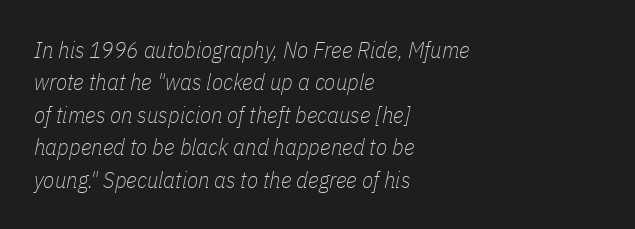
Layout note: lines flush left. Looking at the ascenders, they clearly lean. The rows are spaced the way most documents space them. Letters have the restrained weight of plain body copy at most.
